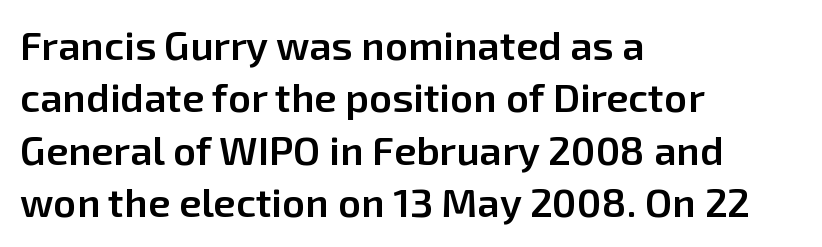
Q: Is the text bold? A: Semi-bold.
Q: Is the text italic (slanted)? A: No, it is upright.
Q: Is the typeface a serif or a sans-serif typeface? A: Sans-serif.
Q: Is the text underlined? A: No.
Q: How is the paragraph aligned? A: Left-aligned.
Q: Is the spacing between letters normal or unusually wide? A: Normal.
Q: Is the spacing between lines tight, normal or loose? A: Normal.
Q: Width (condensed, normal, or wide)? A: Normal.
Q: Stroke contrast? A: Low.
Q: x-height? A: Medium.
Q: Monospaced? A: No.
